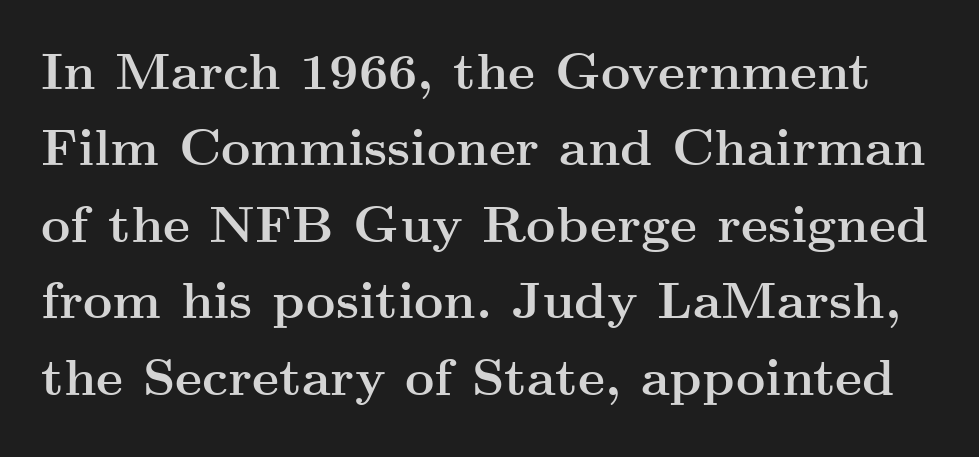
{"serif": "yes", "italic": "no", "bold": "yes", "weight": "semibold", "width": "wide", "stroke_contrast": "medium", "x_height": "small", "monospaced": "no", "underline": "no", "line_spacing": "normal", "line_spacing_ratio": 1.5, "letter_spacing": "normal", "letter_spacing_em": 0.0, "glyph_px": 51}
